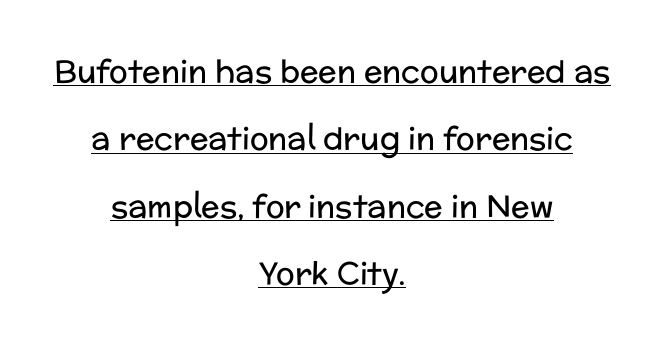
Q: Is the text bold? A: No.
Q: Is the text italic (slanted)? A: No, it is upright.
Q: Is the typeface a serif or a sans-serif typeface? A: Sans-serif.
Q: Is the text underlined? A: Yes.
Q: How is the paragraph aligned? A: Centered.
Q: Is the spacing between letters normal or unusually wide? A: Normal.
Q: Is the spacing between lines tight, normal or loose? A: Loose.
Q: Width (condensed, normal, or wide)? A: Normal.
Q: Stroke contrast? A: Low.
Q: x-height? A: Medium.
Q: Monospaced? A: No.
